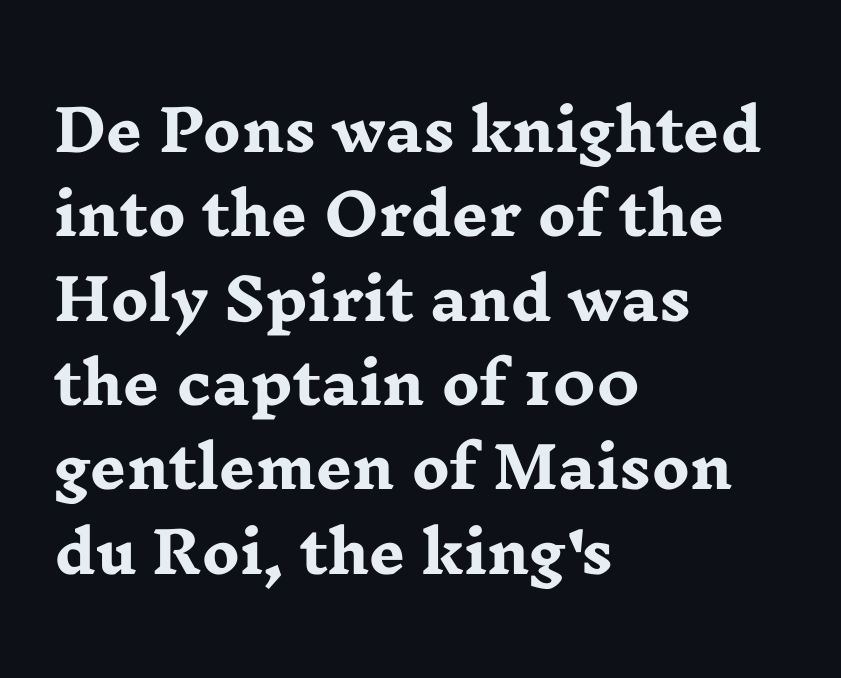
{"serif": "yes", "italic": "no", "bold": "yes", "weight": "heavy", "width": "wide", "stroke_contrast": "low", "x_height": "medium", "monospaced": "no", "underline": "no", "align": "left", "line_spacing": "normal", "line_spacing_ratio": 1.48, "letter_spacing": "normal", "letter_spacing_em": 0.0, "glyph_px": 57}
